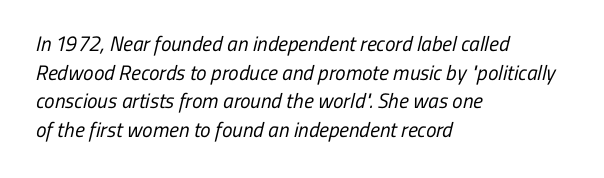
{"bold": "no", "underline": "no", "align": "left", "line_spacing": "normal", "line_spacing_ratio": 1.36, "letter_spacing": "normal", "letter_spacing_em": 0.0, "glyph_px": 21}
